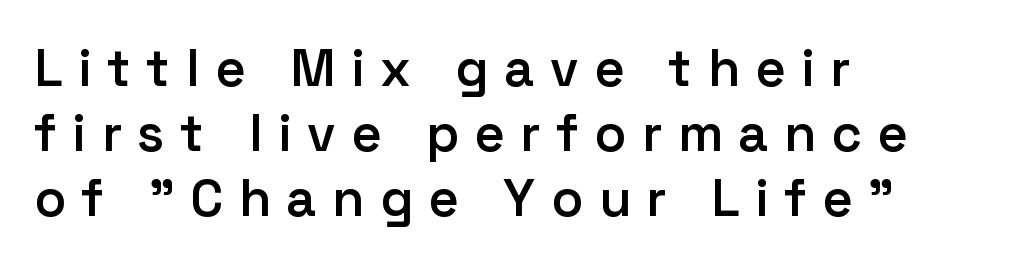
The image shows 52 px semibold sans-serif type, upright; set left-aligned, normal line spacing (1.25x), unusually wide letter spacing (+0.3 em), not underlined; low stroke contrast and a medium x-height.
